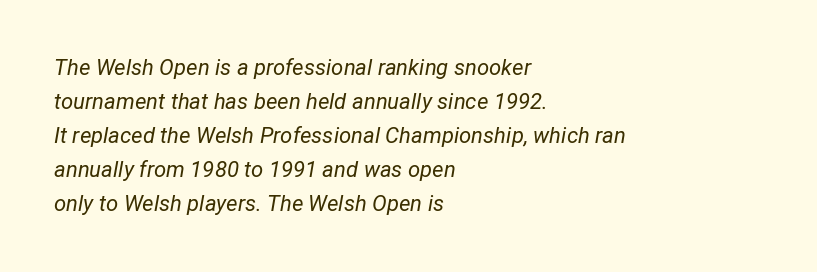
The image shows 22 px text type, italic (leaning right); set left-aligned, normal line spacing (1.55x), normal letter spacing, not underlined.
